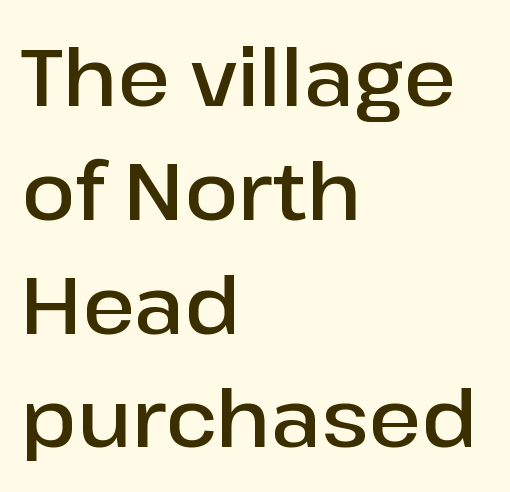
Q: Is the text bold? A: Semi-bold.
Q: Is the text italic (slanted)? A: No, it is upright.
Q: Is the typeface a serif or a sans-serif typeface? A: Sans-serif.
Q: Is the text underlined? A: No.
Q: How is the paragraph aligned? A: Left-aligned.
Q: Is the spacing between letters normal or unusually wide? A: Normal.
Q: Is the spacing between lines tight, normal or loose? A: Normal.
Q: Width (condensed, normal, or wide)? A: Normal.
Q: Stroke contrast? A: Low.
Q: x-height? A: Medium.
Q: Monospaced? A: No.
